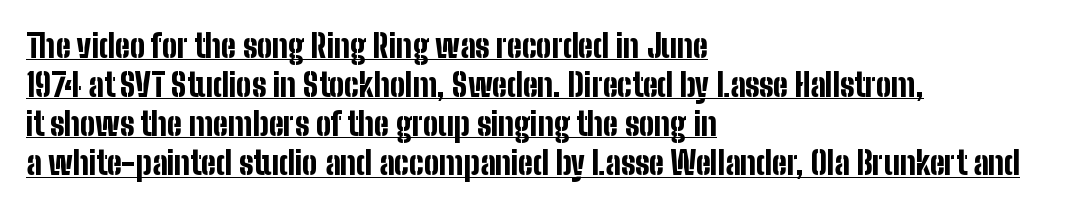
Q: Is the text bold? A: Yes.
Q: Is the text italic (slanted)? A: No, it is upright.
Q: Is the typeface a serif or a sans-serif typeface? A: Sans-serif.
Q: Is the text underlined? A: Yes.
Q: How is the paragraph aligned? A: Left-aligned.
Q: Is the spacing between letters normal or unusually wide? A: Normal.
Q: Width (condensed, normal, or wide)? A: Condensed.
Q: Stroke contrast? A: Low.
Q: x-height? A: Medium.
Q: Monospaced? A: No.
